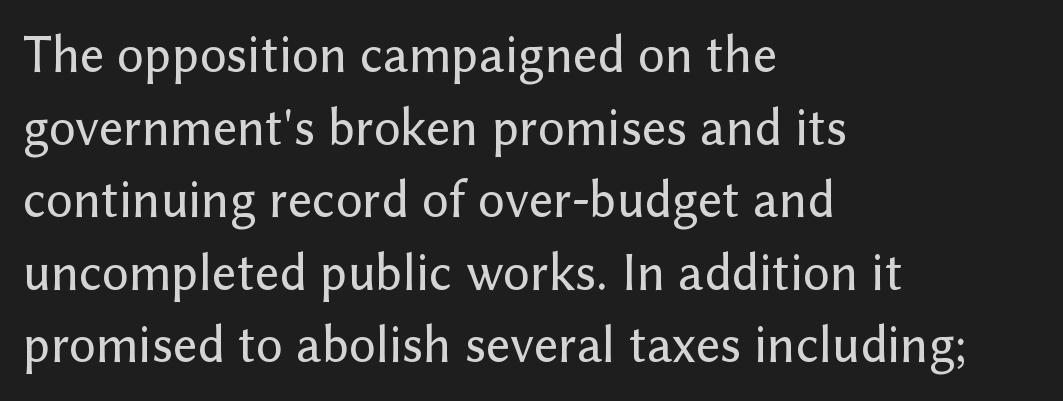
A typesetter would call this proportional, since set widths differ per character. Anything drawn beneath the words? Only blank space. Classification — sans serif. Caption: standard tracking, unaltered. Vertical spacing — default. Short and long lines alike share a common starting point at left.
